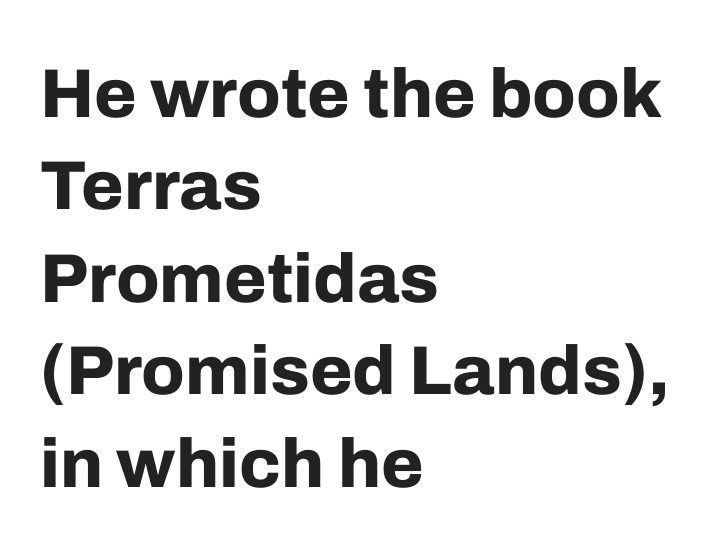
The image shows 69 px bold sans-serif type, upright; set left-aligned, normal line spacing (1.34x), normal letter spacing, not underlined; low stroke contrast and a medium x-height.
